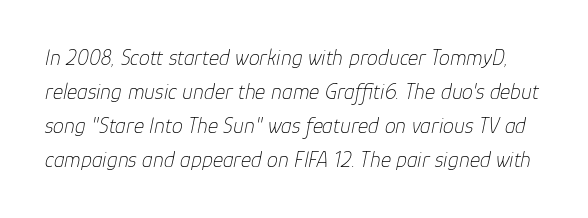
The image shows 22 px text type, italic (leaning right); set normal line spacing (1.55x), normal letter spacing, not underlined.
